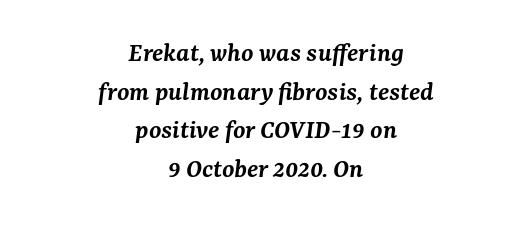
Every letter is mildly thick-stroked: semibold rather than bold. Summary of vertical rhythm: regular, with standard interline spacing. This rendering features lettering with no underline. In terms of letterform style, serifs are clearly present.
